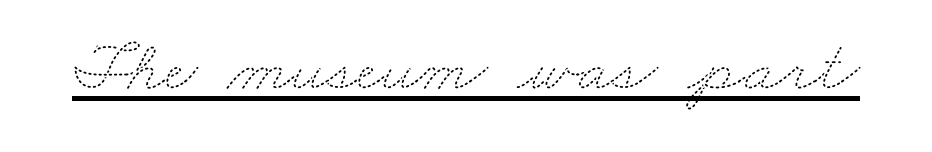
The image shows 73 px thin, wide type; set normal letter spacing, underlined; medium stroke contrast and a small x-height.
